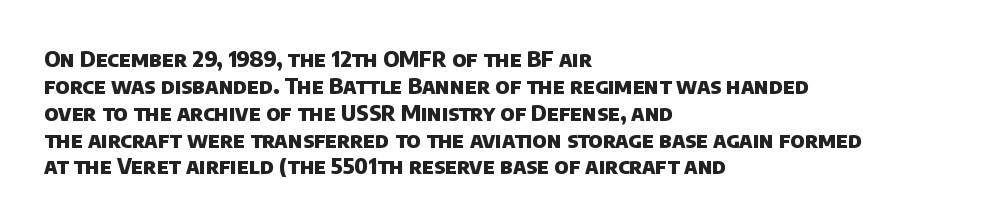
Q: Is the text bold? A: Yes.
Q: Is the text underlined? A: No.
Q: How is the paragraph aligned? A: Left-aligned.
Q: Is the spacing between letters normal or unusually wide? A: Normal.
